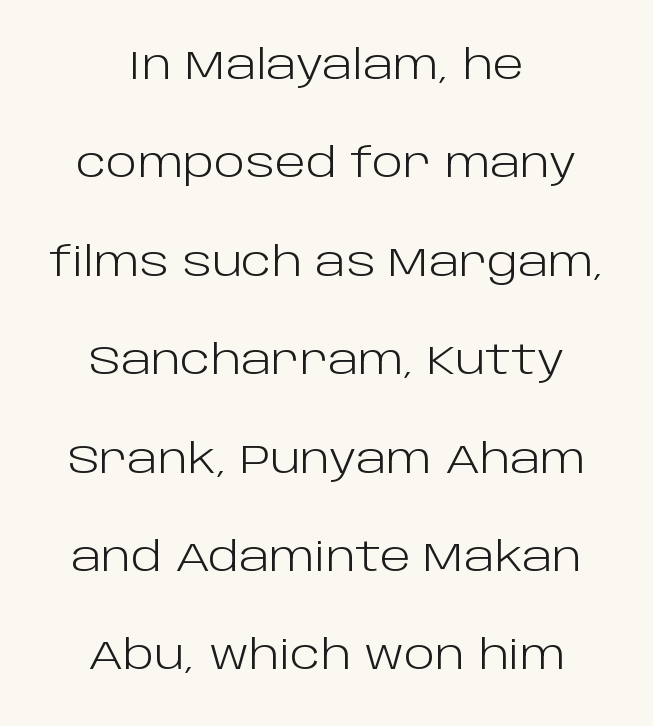
{"serif": "no", "italic": "no", "bold": "no", "weight": "light", "width": "normal", "stroke_contrast": "low", "x_height": "large", "monospaced": "no", "underline": "no", "align": "center", "line_spacing": "loose", "line_spacing_ratio": 2.4, "letter_spacing": "normal", "letter_spacing_em": 0.0, "glyph_px": 41}
